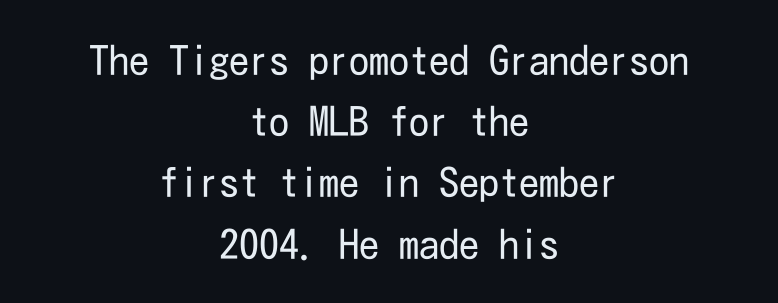
{"serif": "no", "italic": "no", "bold": "no", "weight": "regular", "width": "condensed", "stroke_contrast": "low", "x_height": "medium", "underline": "no", "align": "center", "line_spacing": "normal", "line_spacing_ratio": 1.53, "letter_spacing": "normal", "letter_spacing_em": 0.0, "glyph_px": 40}
